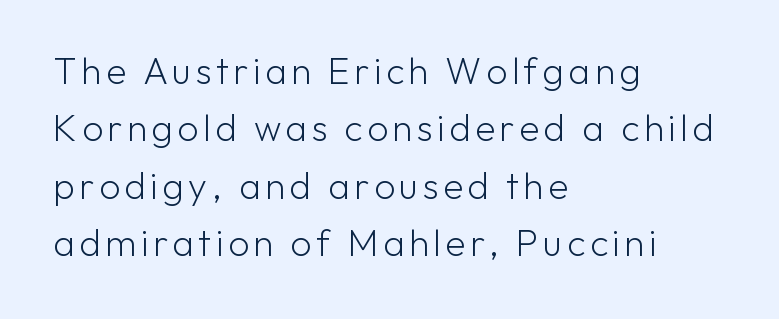
Q: Is the text bold? A: No.
Q: Is the text italic (slanted)? A: No, it is upright.
Q: Is the typeface a serif or a sans-serif typeface? A: Sans-serif.
Q: Is the text underlined? A: No.
Q: How is the paragraph aligned? A: Left-aligned.
Q: Is the spacing between lines tight, normal or loose? A: Normal.
Q: Width (condensed, normal, or wide)? A: Normal.
Q: Stroke contrast? A: Low.
Q: x-height? A: Medium.
Q: Monospaced? A: No.
